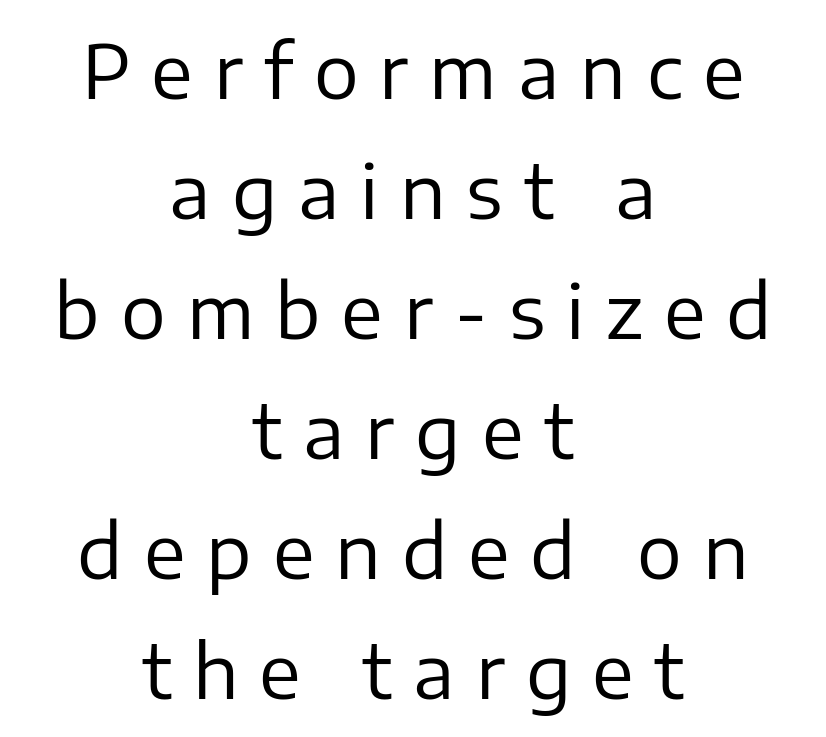
{"serif": "no", "italic": "no", "bold": "no", "weight": "regular", "width": "normal", "stroke_contrast": "low", "x_height": "medium", "monospaced": "no", "underline": "no", "align": "center", "line_spacing": "normal", "line_spacing_ratio": 1.6, "letter_spacing": "wide", "letter_spacing_em": 0.28, "glyph_px": 75}
